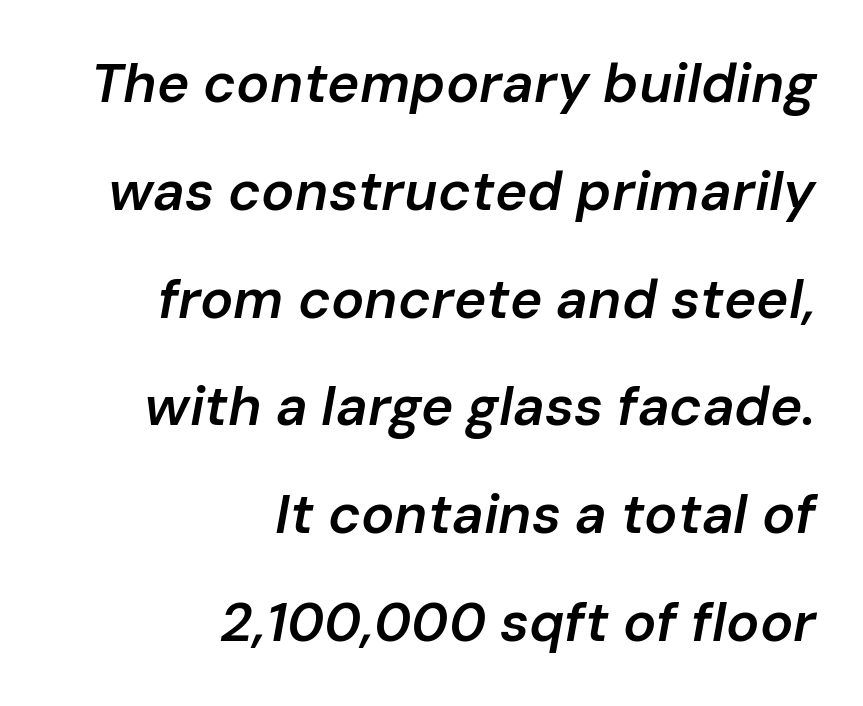
{"italic": "yes", "lean": "right", "slant_degrees": 10, "bold": "semi", "weight": "semibold", "width": "normal", "stroke_contrast": "low", "x_height": "medium", "monospaced": "no", "underline": "no", "align": "right", "line_spacing": "loose", "line_spacing_ratio": 1.96, "letter_spacing": "normal", "letter_spacing_em": 0.0, "glyph_px": 55}
